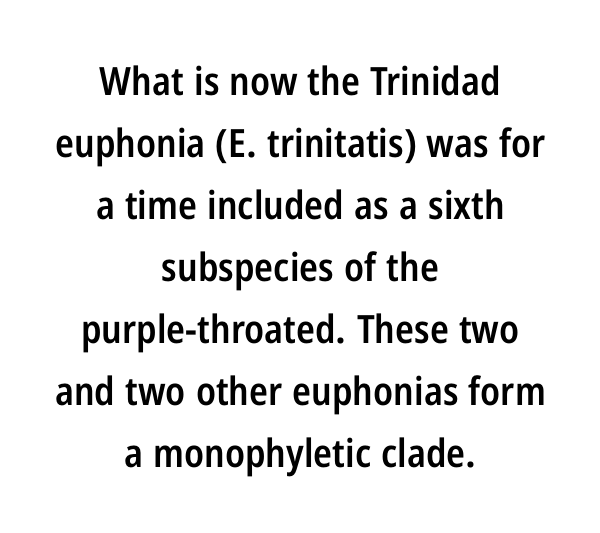
{"serif": "no", "italic": "no", "bold": "semi", "weight": "semibold", "width": "condensed", "stroke_contrast": "low", "x_height": "medium", "monospaced": "no", "underline": "no", "align": "center", "line_spacing": "normal", "line_spacing_ratio": 1.59, "letter_spacing": "normal", "letter_spacing_em": 0.0, "glyph_px": 39}
